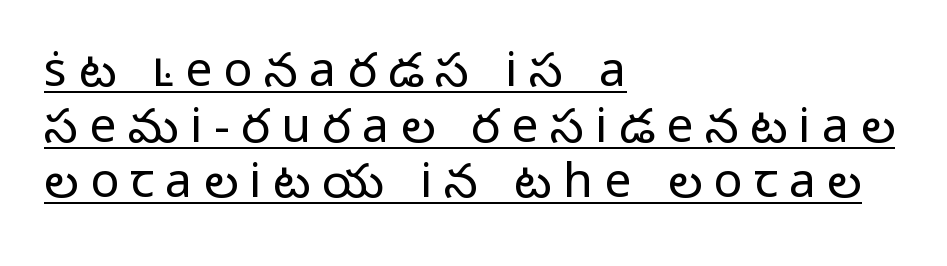
Q: Is the text bold? A: No.
Q: Is the text italic (slanted)? A: No, it is upright.
Q: Is the typeface a serif or a sans-serif typeface? A: Sans-serif.
Q: Is the text underlined? A: Yes.
Q: How is the paragraph aligned? A: Left-aligned.
Q: Is the spacing between letters normal or unusually wide? A: Unusually wide.
Q: Width (condensed, normal, or wide)? A: Normal.
Q: Stroke contrast? A: Low.
Q: x-height? A: Medium.
Q: Monospaced? A: No.
